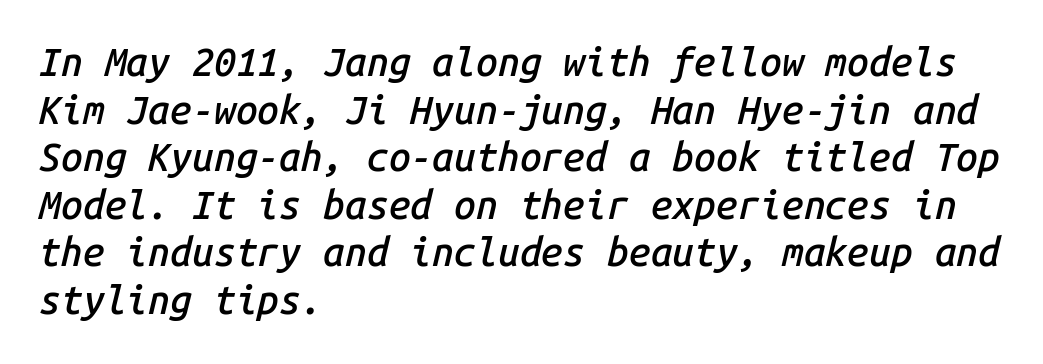
Every character here occupies the same horizontal width, giving the sample a typewriter-like rhythm. Letters rest on an invisible, unmarked baseline. Each line starts at the same left margin while the right side varies. You can tell it's italic because the verticals aren't actually vertical.
